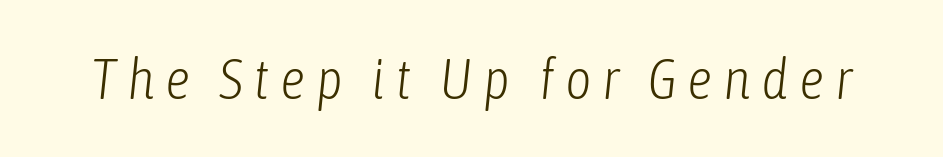
The image shows 57 px light, condensed type, italic (leaning right); set not underlined; low stroke contrast and a medium x-height.
